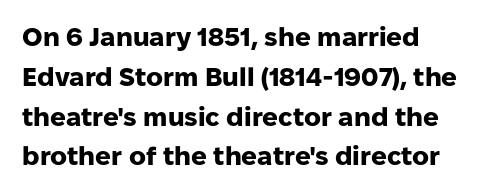
Q: Is the text bold? A: Yes.
Q: Is the text italic (slanted)? A: No, it is upright.
Q: Is the text underlined? A: No.
Q: How is the paragraph aligned? A: Left-aligned.
Q: Is the spacing between letters normal or unusually wide? A: Normal.
Q: Is the spacing between lines tight, normal or loose? A: Normal.
